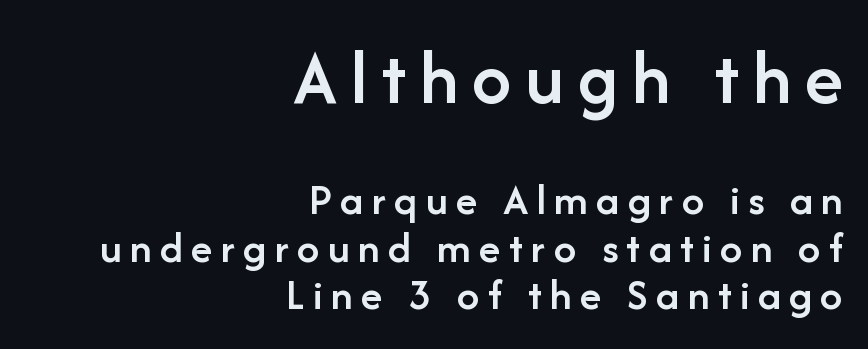
Q: Is the text bold? A: Semi-bold.
Q: Is the text italic (slanted)? A: No, it is upright.
Q: Is the typeface a serif or a sans-serif typeface? A: Sans-serif.
Q: Is the text underlined? A: No.
Q: How is the paragraph aligned? A: Right-aligned.
Q: Is the spacing between lines tight, normal or loose? A: Tight.
Q: Which block of text is set in a larger size, the first (top) or the second (bottom)? A: The first (top) one.
Q: Width (condensed, normal, or wide)? A: Normal.
Q: Stroke contrast? A: Low.
Q: x-height? A: Medium.
Q: Monospaced? A: No.
